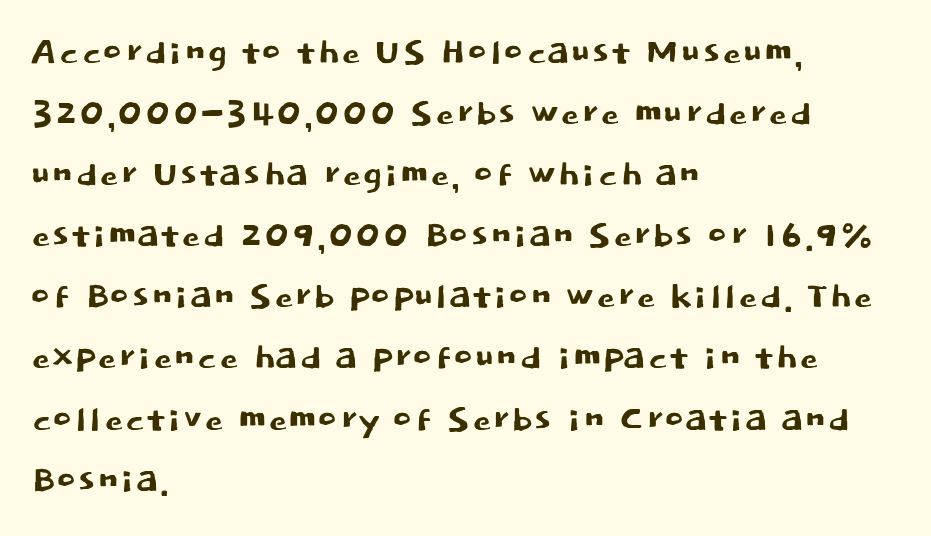
Q: Is the text italic (slanted)? A: No, it is upright.
Q: Is the typeface a serif or a sans-serif typeface? A: Sans-serif.
Q: Is the text underlined? A: No.
Q: How is the paragraph aligned? A: Left-aligned.
Q: Is the spacing between letters normal or unusually wide? A: Normal.
Q: Is the spacing between lines tight, normal or loose? A: Normal.
Q: Width (condensed, normal, or wide)? A: Normal.
Q: Stroke contrast? A: Low.
Q: x-height? A: Large.
Q: Monospaced? A: No.
